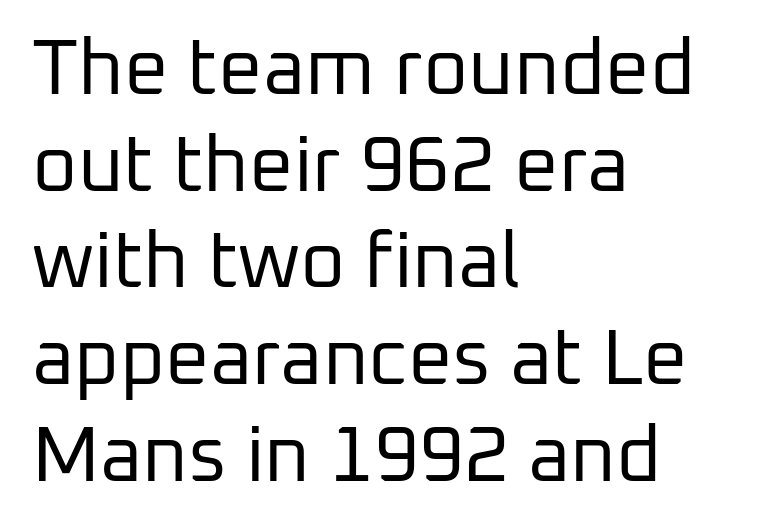
These lines are composed in type without serifs. Ink coverage per letter is moderate at most. Does the lettering tilt? It doesn't — this is upright. Leftover space on each line is placed entirely after the last word. Varying glyph widths throughout — classic text-font behaviour. The strip under each line holds only bare page.
